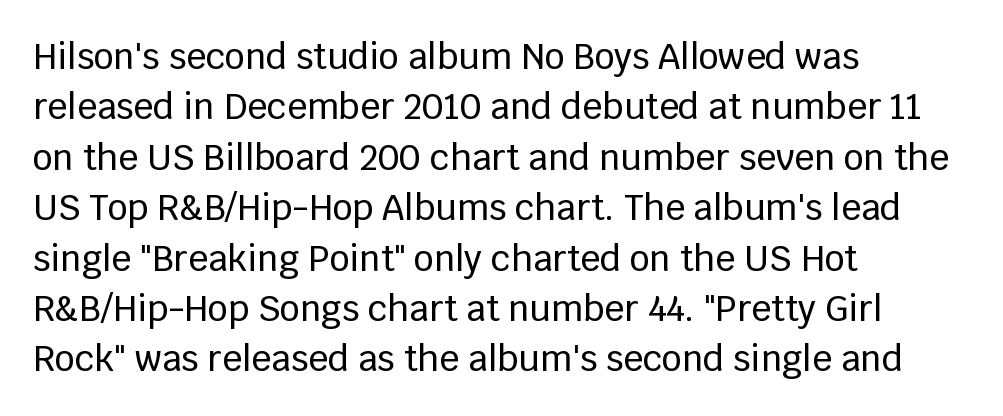
Q: Is the text italic (slanted)? A: No, it is upright.
Q: Is the typeface a serif or a sans-serif typeface? A: Sans-serif.
Q: Is the text underlined? A: No.
Q: How is the paragraph aligned? A: Left-aligned.
Q: Is the spacing between letters normal or unusually wide? A: Normal.
Q: Is the spacing between lines tight, normal or loose? A: Normal.
Q: Width (condensed, normal, or wide)? A: Normal.
Q: Stroke contrast? A: Low.
Q: x-height? A: Large.
Q: Monospaced? A: No.
